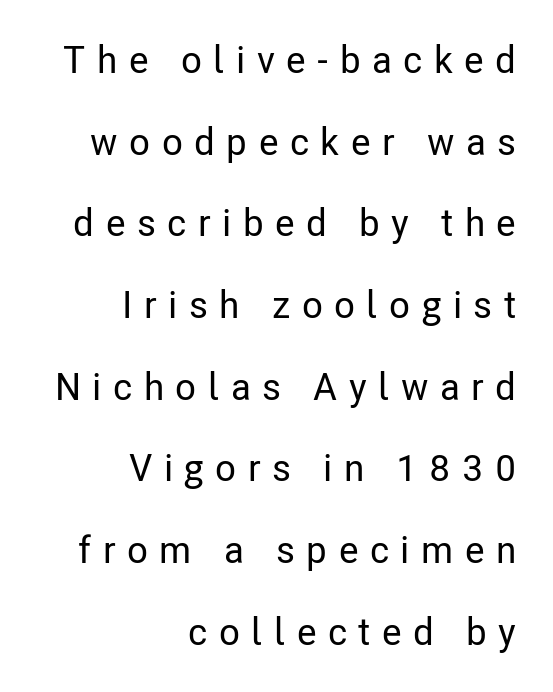
Q: Is the text italic (slanted)? A: No, it is upright.
Q: Is the typeface a serif or a sans-serif typeface? A: Sans-serif.
Q: Is the text underlined? A: No.
Q: How is the paragraph aligned? A: Right-aligned.
Q: Is the spacing between letters normal or unusually wide? A: Unusually wide.
Q: Is the spacing between lines tight, normal or loose? A: Loose.
Q: Width (condensed, normal, or wide)? A: Condensed.
Q: Stroke contrast? A: Low.
Q: x-height? A: Medium.
Q: Monospaced? A: No.
